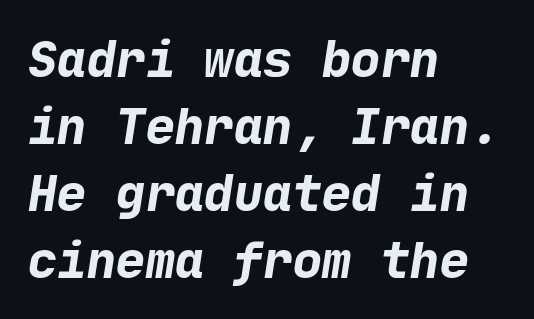
Descenders are the only things crossing below the line. In CSS terms this would be text-align: left. Its strokes are broad and dark, the hallmark of bold type. Are there feet on the stems? There aren't — it's a sans. Is the letter spacing exaggerated? No — it looks like the ordinary default.
